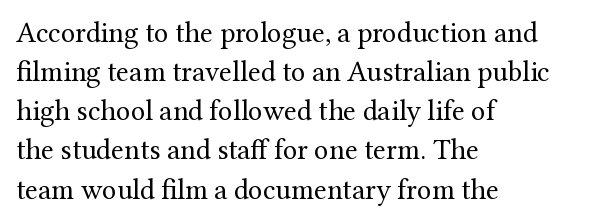
Weight: in the light-to-regular range. Little horizontal feet cap the strokes, marking this as serif type. This rendering uses left alignment, leaving the right contour irregular. The rendering uses a moderate line-height, typical for paragraphs. Bare-footed words on every line. The passage shown has conventional tracking throughout.
